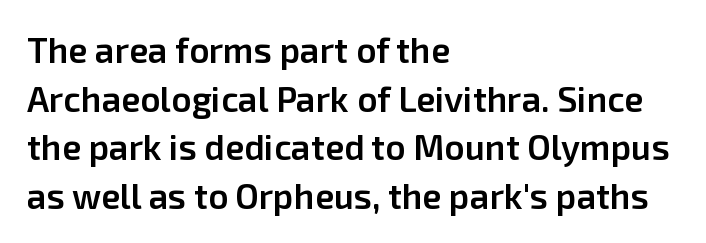
Is the letter spacing exaggerated? No — it looks like the ordinary default. These lines are composed in type without serifs. The typesetting leans somewhat heavy: a semibold. A typesetter would call this proportional, since set widths differ per character. The paragraph shown leans on its left margin.
